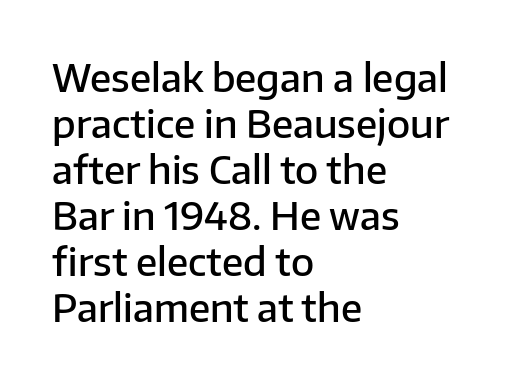
Q: Is the text bold? A: Semi-bold.
Q: Is the text italic (slanted)? A: No, it is upright.
Q: Is the typeface a serif or a sans-serif typeface? A: Sans-serif.
Q: Is the text underlined? A: No.
Q: How is the paragraph aligned? A: Left-aligned.
Q: Is the spacing between letters normal or unusually wide? A: Normal.
Q: Width (condensed, normal, or wide)? A: Normal.
Q: Stroke contrast? A: Low.
Q: x-height? A: Medium.
Q: Monospaced? A: No.
